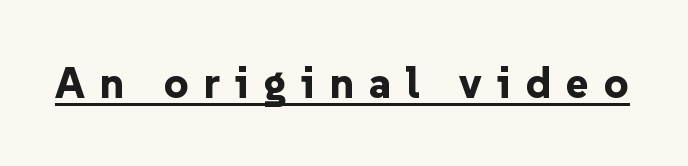
Q: Is the text bold? A: Yes.
Q: Is the text italic (slanted)? A: No, it is upright.
Q: Is the typeface a serif or a sans-serif typeface? A: Sans-serif.
Q: Is the text underlined? A: Yes.
Q: Is the spacing between letters normal or unusually wide? A: Unusually wide.
Q: Width (condensed, normal, or wide)? A: Normal.
Q: Stroke contrast? A: Low.
Q: x-height? A: Medium.
Q: Monospaced? A: No.
